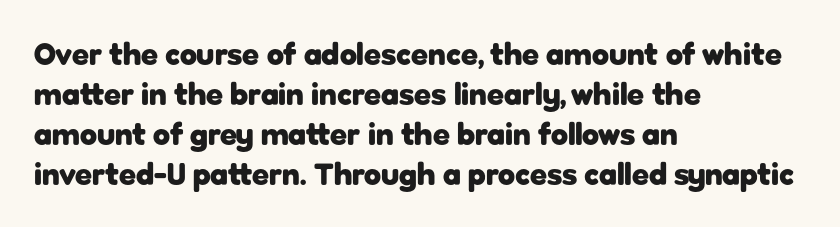
Q: Is the text bold? A: Yes.
Q: Is the text italic (slanted)? A: No, it is upright.
Q: Is the typeface a serif or a sans-serif typeface? A: Sans-serif.
Q: Is the text underlined? A: No.
Q: How is the paragraph aligned? A: Left-aligned.
Q: Is the spacing between letters normal or unusually wide? A: Normal.
Q: Is the spacing between lines tight, normal or loose? A: Normal.
Q: Width (condensed, normal, or wide)? A: Normal.
Q: Stroke contrast? A: Low.
Q: x-height? A: Medium.
Q: Monospaced? A: No.
